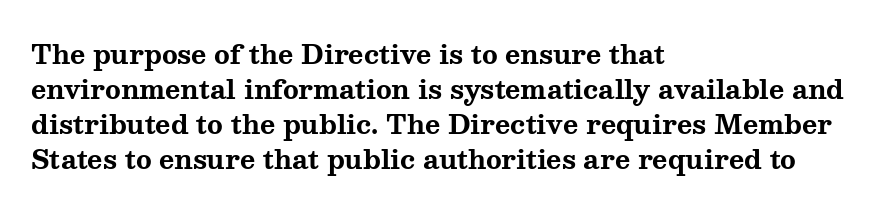
{"italic": "no", "bold": "yes", "underline": "no", "align": "left", "line_spacing": "normal", "line_spacing_ratio": 1.35, "letter_spacing": "normal", "letter_spacing_em": 0.0, "glyph_px": 26}
